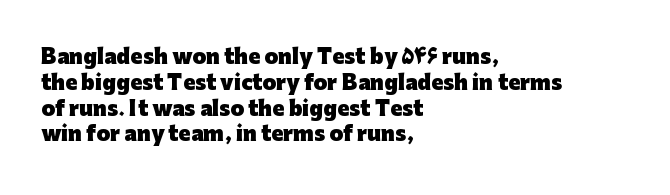
Q: Is the text bold? A: Yes.
Q: Is the text italic (slanted)? A: No, it is upright.
Q: Is the text underlined? A: No.
Q: How is the paragraph aligned? A: Left-aligned.
Q: Is the spacing between letters normal or unusually wide? A: Normal.
Q: Is the spacing between lines tight, normal or loose? A: Normal.
